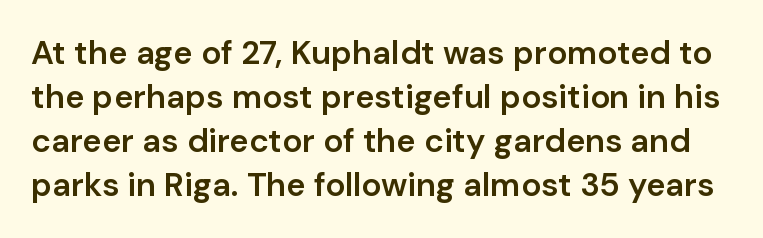
Q: Is the text bold? A: Semi-bold.
Q: Is the text italic (slanted)? A: No, it is upright.
Q: Is the typeface a serif or a sans-serif typeface? A: Sans-serif.
Q: Is the text underlined? A: No.
Q: Is the spacing between letters normal or unusually wide? A: Normal.
Q: Is the spacing between lines tight, normal or loose? A: Normal.
Q: Width (condensed, normal, or wide)? A: Normal.
Q: Stroke contrast? A: Low.
Q: x-height? A: Medium.
Q: Monospaced? A: No.
